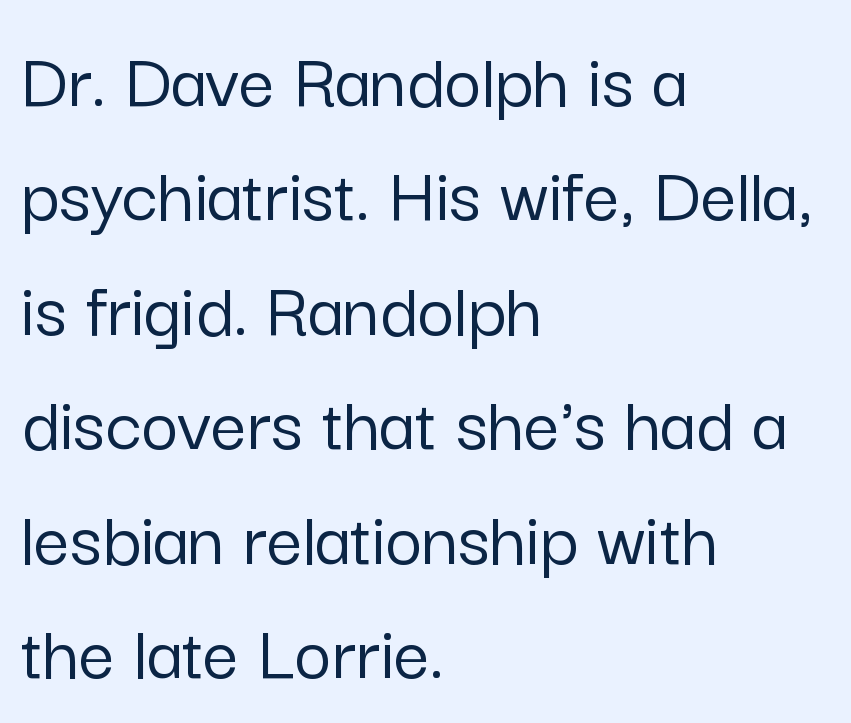
The axis of the letterforms is exactly vertical. Teacher's note: observe the even left margin — that is flush-left alignment. Nobody drew a line under any word here. Spacing verdict: proportional, widths tailored to each character. Horizontal bands of white between lines are of average thickness.
